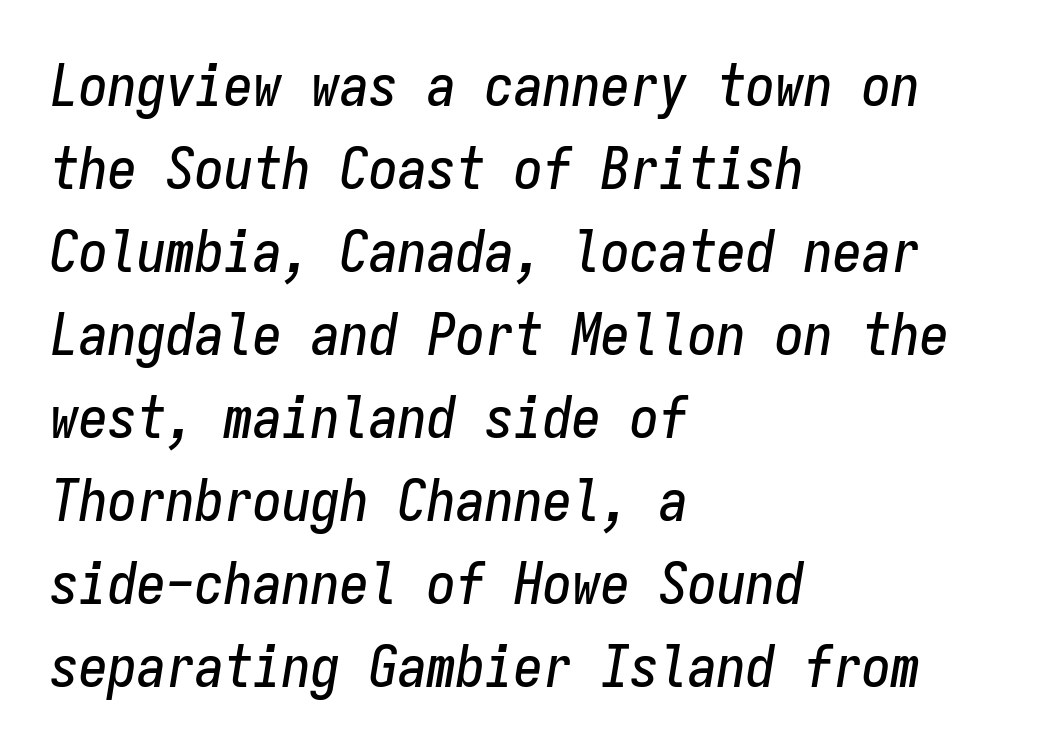
Q: Is the text italic (slanted)? A: Yes, it leans right by about 9 degrees.
Q: Is the text underlined? A: No.
Q: How is the paragraph aligned? A: Left-aligned.
Q: Is the spacing between letters normal or unusually wide? A: Normal.
Q: Is the spacing between lines tight, normal or loose? A: Normal.
Q: Width (condensed, normal, or wide)? A: Condensed.
Q: Stroke contrast? A: Low.
Q: x-height? A: Medium.
Q: Monospaced? A: Yes.
